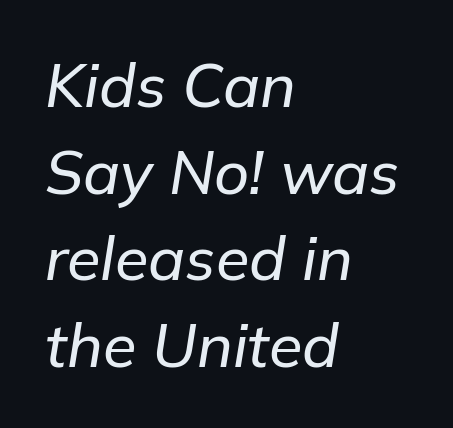
This rendering leaves character spacing at its baseline value. There's an unmistakable incline to the writing here. The lines are quadded left. The block of text has a typical density, with ordinary space between rows. The zone under the glyphs is completely vacant. The letters advance in unequal steps, a hallmark of proportional type.
